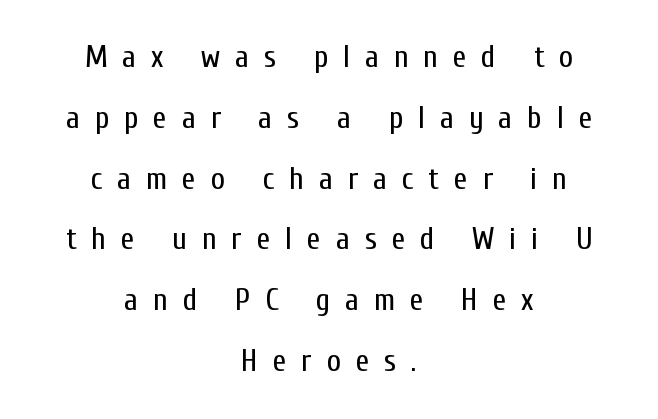
{"serif": "no", "italic": "no", "bold": "no", "weight": "regular", "width": "condensed", "stroke_contrast": "low", "x_height": "medium", "monospaced": "no", "underline": "no", "align": "center", "line_spacing": "loose", "line_spacing_ratio": 1.96, "letter_spacing": "wide", "letter_spacing_em": 0.48, "glyph_px": 31}
